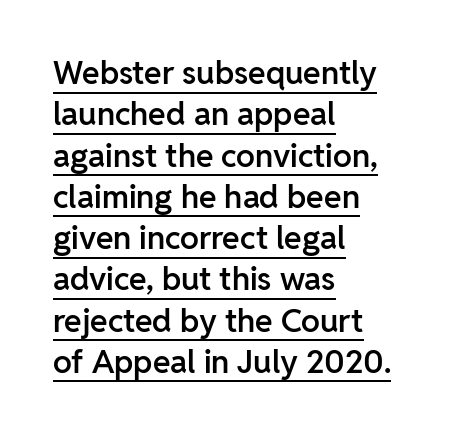
Q: Is the text bold? A: Semi-bold.
Q: Is the text italic (slanted)? A: No, it is upright.
Q: Is the typeface a serif or a sans-serif typeface? A: Sans-serif.
Q: Is the text underlined? A: Yes.
Q: How is the paragraph aligned? A: Left-aligned.
Q: Is the spacing between letters normal or unusually wide? A: Normal.
Q: Is the spacing between lines tight, normal or loose? A: Normal.
Q: Width (condensed, normal, or wide)? A: Normal.
Q: Stroke contrast? A: Low.
Q: x-height? A: Medium.
Q: Monospaced? A: No.
